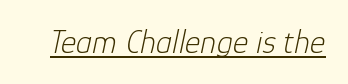
The passage shown is underscored from start to finish. Character widths vary here, with narrow letters taking less room than wide ones. Italic: yes, the glyphs are oblique. In terms of letterspacing, this is plain default setting. Caption: face not bold, strokes unweighted.
